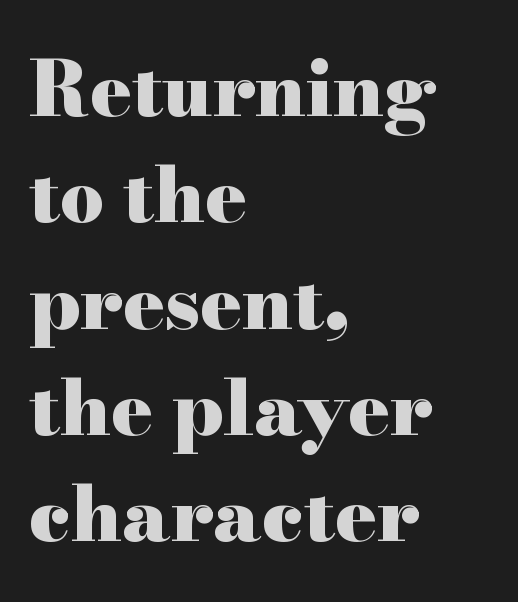
Q: Is the text bold? A: Yes.
Q: Is the text italic (slanted)? A: No, it is upright.
Q: Is the typeface a serif or a sans-serif typeface? A: Serif.
Q: Is the text underlined? A: No.
Q: How is the paragraph aligned? A: Left-aligned.
Q: Is the spacing between letters normal or unusually wide? A: Normal.
Q: Is the spacing between lines tight, normal or loose? A: Normal.
Q: Width (condensed, normal, or wide)? A: Wide.
Q: Stroke contrast? A: High.
Q: x-height? A: Small.
Q: Monospaced? A: No.
